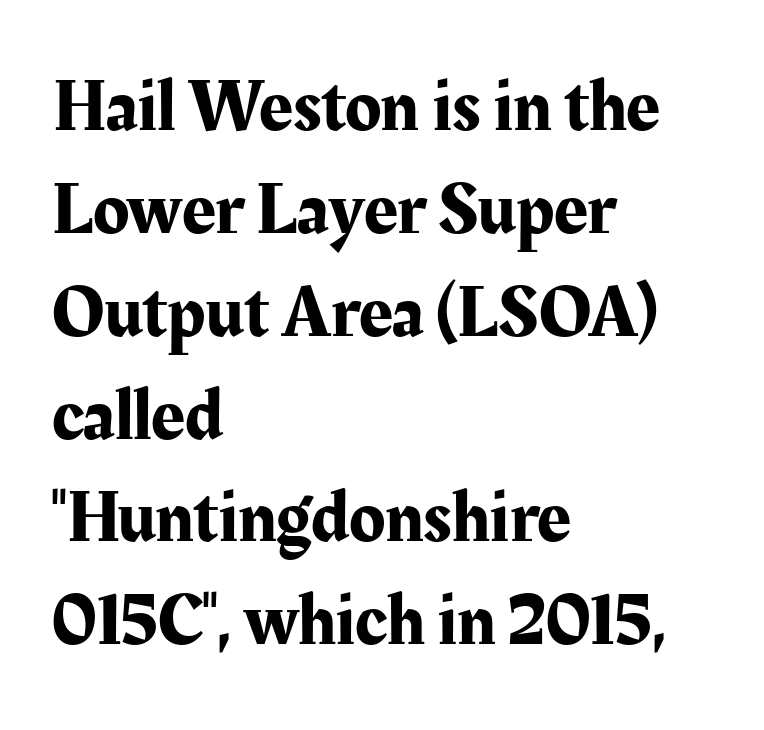
Descender tails drop into unmarked territory. The passage shown is typed in a proportional face where columns would drift. Compared with typical body copy, the letter spacing here is the same. The block of text has a typical density, with ordinary space between rows. The type sits square on the baseline with zero lean.
